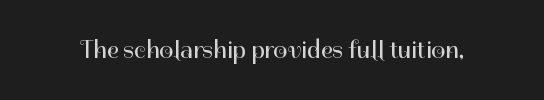
Q: Is the text bold? A: No.
Q: Is the text italic (slanted)? A: No, it is upright.
Q: Is the text underlined? A: No.
Q: Is the spacing between letters normal or unusually wide? A: Normal.
